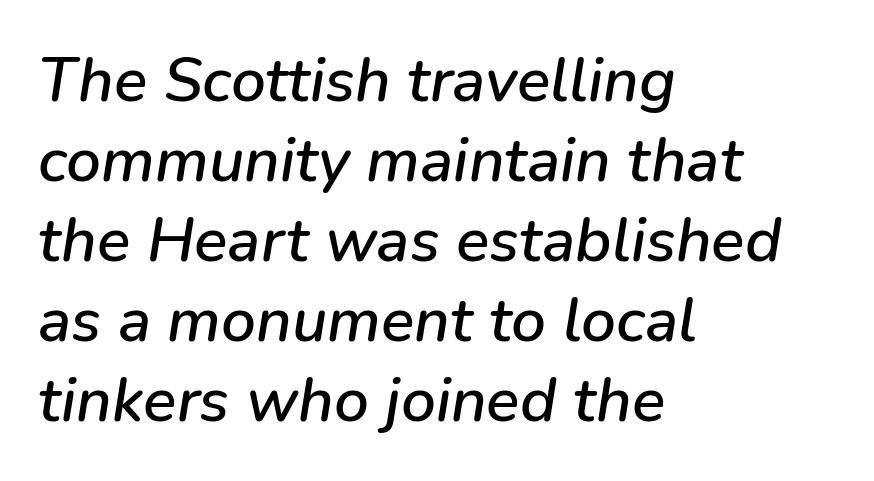
The rows are spaced the way most documents space them. Every row of glyphs begins at an identical x-position on the left. The letterforms sit shoulder to shoulder at normal distance. Beneath every word, the page is bare. The face used here is proportionally spaced, like ordinary book or web type. An italicized treatment has been applied to the whole sample.
